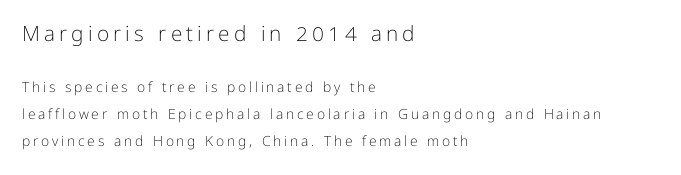
Posture: straight, roman, zero tilt. Leftover space on each line is placed entirely after the last word. Characters follow at a spacing far wider than the type designer built in. The vertical gap from one line to the next is large.
